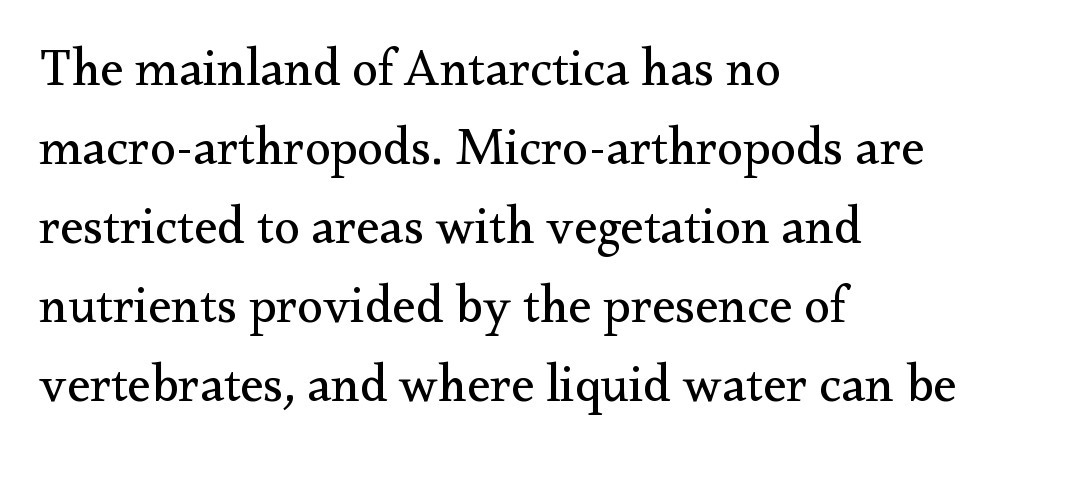
{"serif": "yes", "italic": "no", "bold": "no", "weight": "regular", "width": "normal", "stroke_contrast": "medium", "x_height": "small", "monospaced": "no", "underline": "no", "align": "left", "line_spacing": "normal", "line_spacing_ratio": 1.52, "letter_spacing": "normal", "letter_spacing_em": 0.0, "glyph_px": 52}
